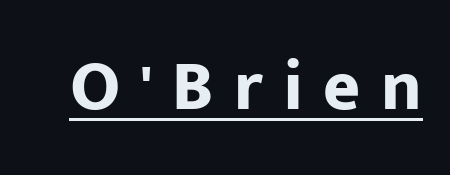
What weight is shown? A full bold with thick strokes. Looks like regular typesetting: each glyph gets only the width it needs. The rendering shows plain stroke endings on the letterforms — a sans-serif design. Is there any slant? The stems are plumb.
